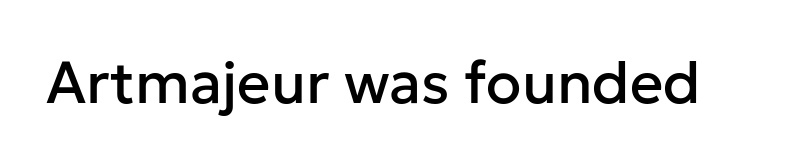
Style check: upright. There is no visible air inserted between adjacent glyphs. Regarding serifs, this sample does without them. Each letter keeps its own natural width here, so spacing adapts to shape. A bare baseline throughout the passage.
